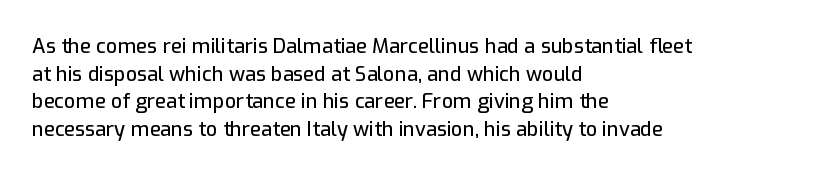
Q: Is the text italic (slanted)? A: No, it is upright.
Q: Is the text underlined? A: No.
Q: How is the paragraph aligned? A: Left-aligned.
Q: Is the spacing between letters normal or unusually wide? A: Normal.
Q: Is the spacing between lines tight, normal or loose? A: Normal.
